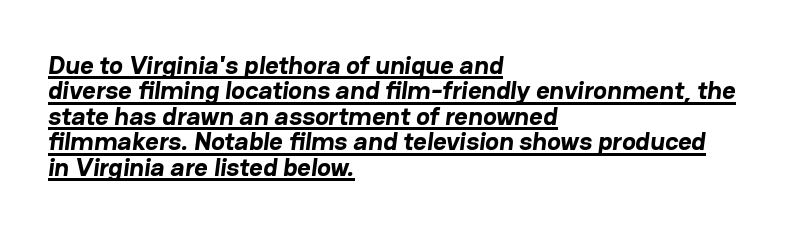
Q: Is the text bold? A: Yes.
Q: Is the text underlined? A: Yes.
Q: How is the paragraph aligned? A: Left-aligned.
Q: Is the spacing between letters normal or unusually wide? A: Normal.
Q: Is the spacing between lines tight, normal or loose? A: Tight.
